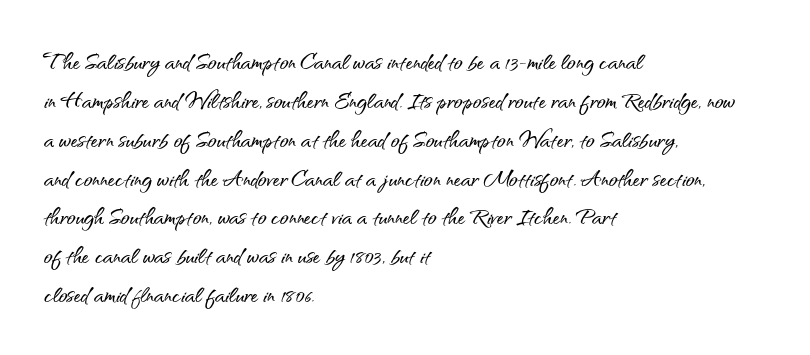
Q: Is the text italic (slanted)? A: Yes.
Q: Is the typeface a serif or a sans-serif typeface? A: Sans-serif.
Q: Is the text underlined? A: No.
Q: How is the paragraph aligned? A: Left-aligned.
Q: Is the spacing between letters normal or unusually wide? A: Normal.
Q: Is the spacing between lines tight, normal or loose? A: Normal.
Q: Width (condensed, normal, or wide)? A: Normal.
Q: Stroke contrast? A: Medium.
Q: x-height? A: Small.
Q: Monospaced? A: No.
